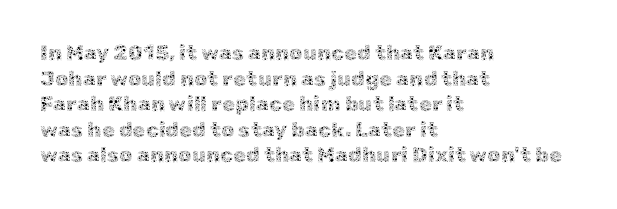
The image shows 21 px text type, upright; set left-aligned, line spacing 1.22x, normal letter spacing, not underlined.
